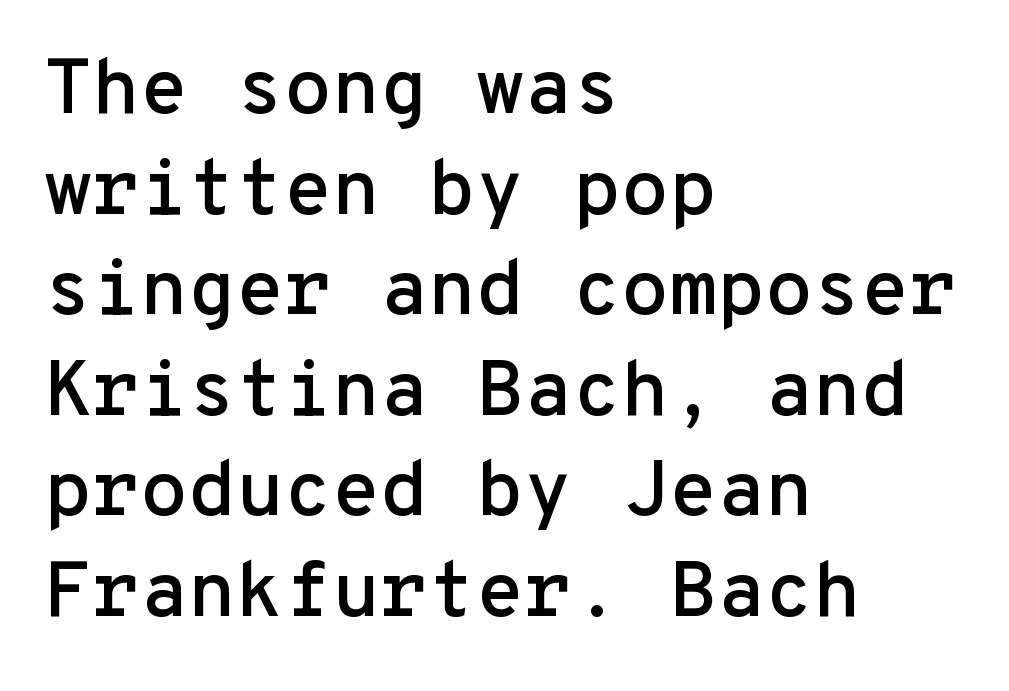
{"serif": "no", "italic": "no", "width": "normal", "stroke_contrast": "low", "x_height": "medium", "monospaced": "yes", "underline": "no", "align": "left", "line_spacing": "normal", "line_spacing_ratio": 1.29, "letter_spacing": "normal", "letter_spacing_em": 0.0, "glyph_px": 78}
